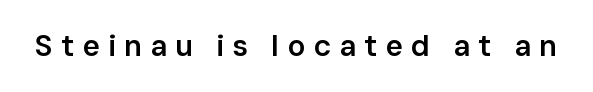
You could not count columns in this text — the font is proportionally spaced. Quick note: underline off. This is roman type, the default non-slanted kind. Each word looks stretched out because of the extra space between its letters. Examine the stroke ends and you'll find no serifs. The glyphs have the mass of a demibold cut, below bold.
